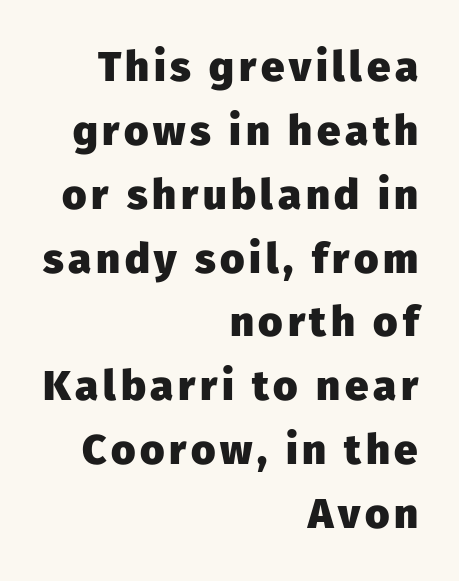
Q: Is the text bold? A: Yes.
Q: Is the text italic (slanted)? A: No, it is upright.
Q: Is the typeface a serif or a sans-serif typeface? A: Sans-serif.
Q: Is the text underlined? A: No.
Q: How is the paragraph aligned? A: Right-aligned.
Q: Is the spacing between lines tight, normal or loose? A: Normal.
Q: Width (condensed, normal, or wide)? A: Normal.
Q: Stroke contrast? A: Low.
Q: x-height? A: Medium.
Q: Monospaced? A: No.
